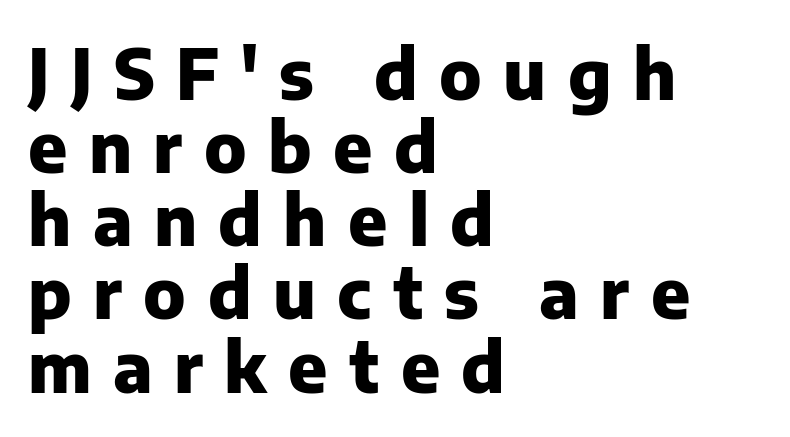
{"serif": "no", "italic": "no", "bold": "yes", "weight": "heavy", "width": "normal", "stroke_contrast": "low", "x_height": "medium", "monospaced": "no", "underline": "no", "align": "left", "line_spacing": "tight", "line_spacing_ratio": 1.06, "letter_spacing": "wide", "letter_spacing_em": 0.31, "glyph_px": 69}
